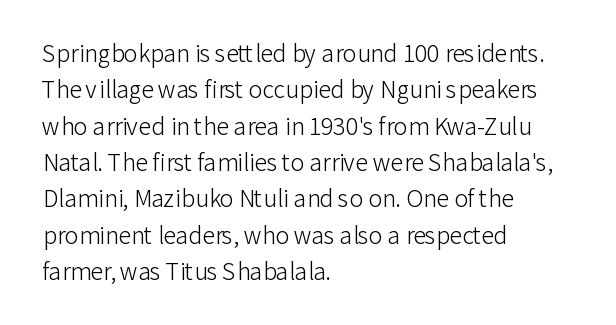
Compared with typical paragraphs, the rows here are spaced about the same. The letterforms sit at book weight or below. Ascenders rise straight up at ninety degrees. The lines are quadded left. Check the space under the baseline: it is left empty. Tracking value appears to be zero — textbook default spacing.
